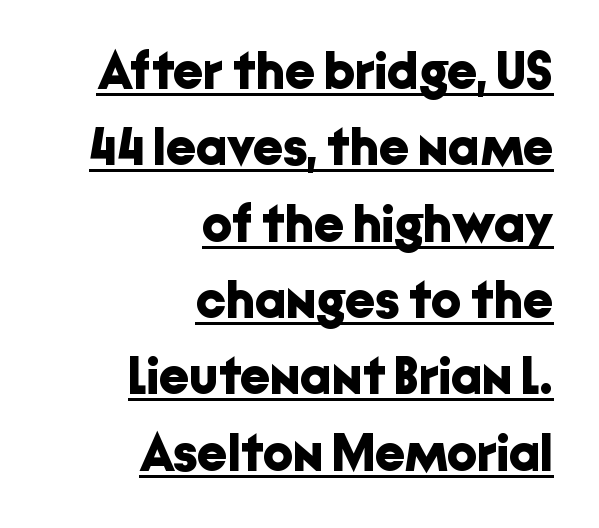
{"serif": "no", "italic": "no", "bold": "yes", "weight": "bold", "width": "normal", "stroke_contrast": "low", "x_height": "medium", "monospaced": "no", "underline": "yes", "align": "right", "line_spacing": "normal", "line_spacing_ratio": 1.44, "letter_spacing": "normal", "letter_spacing_em": 0.0, "glyph_px": 53}
